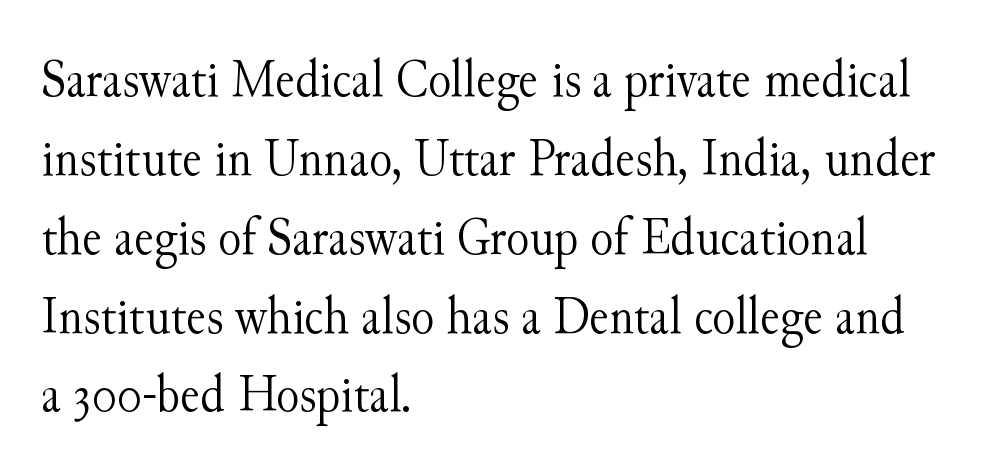
The image shows 54 px light serif type, upright; set left-aligned, normal line spacing (1.46x), normal letter spacing, not underlined; medium stroke contrast and a small x-height.
